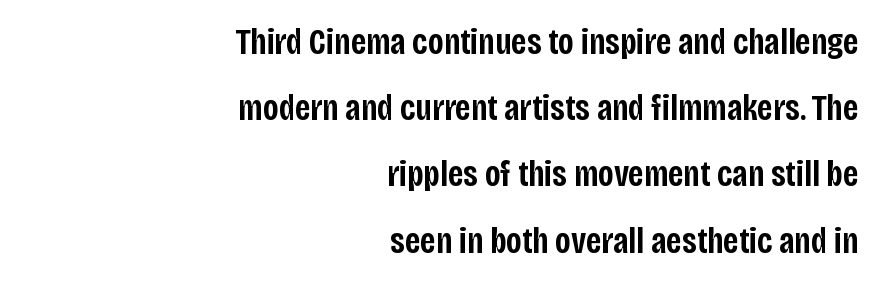
The image shows 37 px semibold, condensed sans-serif type, upright; set right-aligned, line spacing 1.79x, normal letter spacing, not underlined; low stroke contrast and a large x-height.
